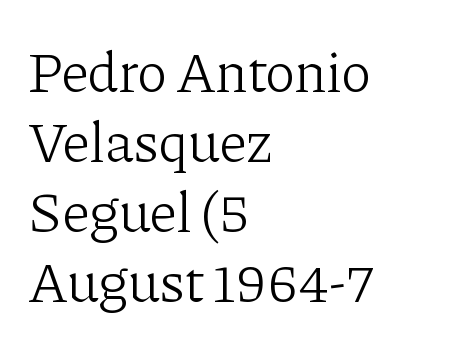
Q: Is the text bold? A: No.
Q: Is the text italic (slanted)? A: No, it is upright.
Q: Is the typeface a serif or a sans-serif typeface? A: Serif.
Q: Is the text underlined? A: No.
Q: How is the paragraph aligned? A: Left-aligned.
Q: Is the spacing between letters normal or unusually wide? A: Normal.
Q: Width (condensed, normal, or wide)? A: Normal.
Q: Stroke contrast? A: Low.
Q: x-height? A: Medium.
Q: Monospaced? A: No.
